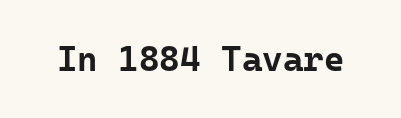
{"serif": "no", "italic": "no", "bold": "yes", "weight": "bold", "width": "normal", "stroke_contrast": "low", "x_height": "medium", "monospaced": "yes", "underline": "no", "letter_spacing": "normal", "letter_spacing_em": 0.0, "glyph_px": 35}
